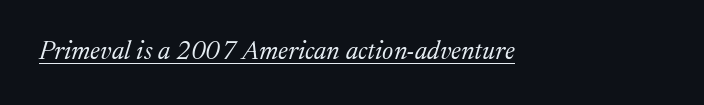
{"italic": "yes", "lean": "right", "slant_degrees": 17, "bold": "no", "underline": "yes", "letter_spacing": "normal", "letter_spacing_em": 0.0, "glyph_px": 26}
